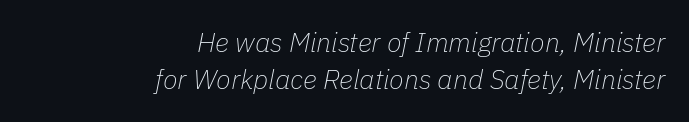
Vertically, the passage feels balanced, rows spaced as you'd expect. Has an underline been added? It has not. These lines are set flush right with a ragged left edge. Each word holds together tightly as a unit, with standard inter-letter gaps. Vertical stems look standard width or narrower in stroke. If you drew a line through each stem, it would be angled.
